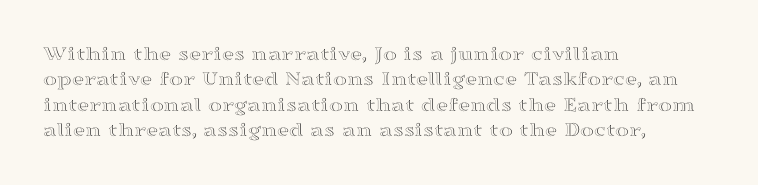
The image shows 21 px text type, upright; set left-aligned, line spacing 1.21x, normal letter spacing, not underlined.
